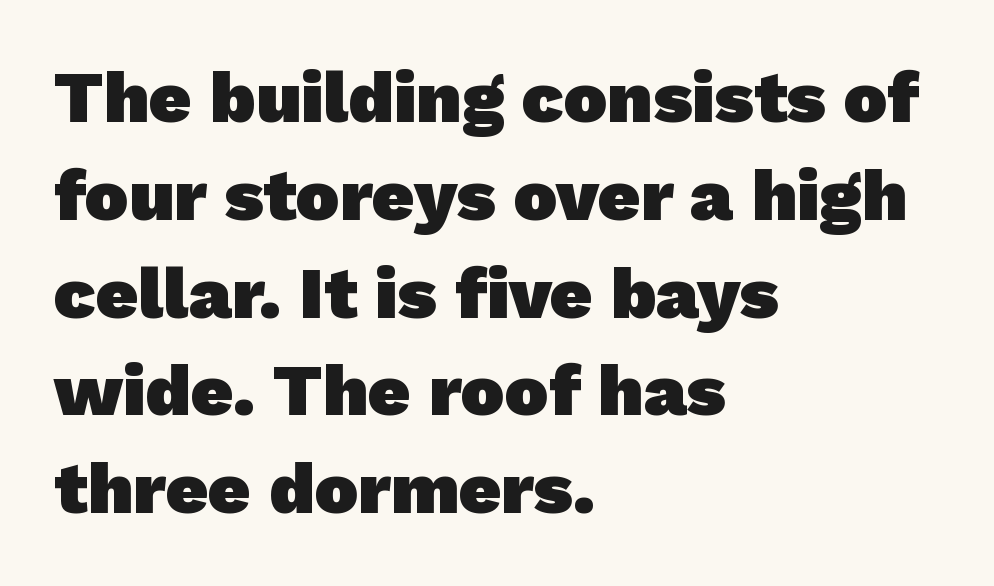
{"serif": "no", "bold": "yes", "weight": "heavy", "width": "normal", "stroke_contrast": "low", "x_height": "medium", "monospaced": "no", "underline": "no", "align": "left", "line_spacing": "normal", "line_spacing_ratio": 1.34, "letter_spacing": "normal", "letter_spacing_em": 0.0, "glyph_px": 73}
